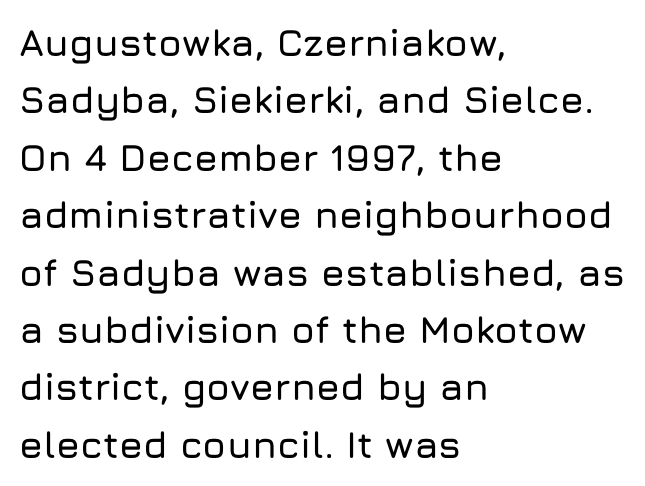
The designer went with a sans here, leaving each stem footless. If you drew a line through each stem, it would be perfectly vertical. Does extra space separate the letters? No, they use regular spacing. Leftover space on each line is placed entirely after the last word. The block of text has a typical density, with ordinary space between rows.
